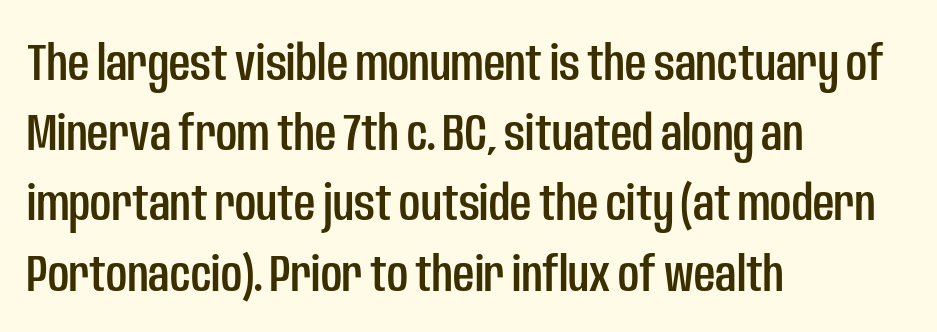
Nope, no serifs anywhere on these letters. You can tell it's not italic because the verticals are truly vertical. Nobody touched the tracking dial on this one. The text block is weighted toward the left margin, trailing off unevenly rightward. Is there much room between lines? A standard amount, neither cramped nor airy.
